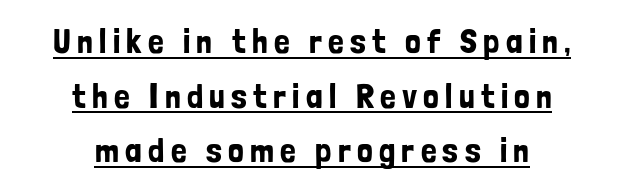
Q: Is the text italic (slanted)? A: No, it is upright.
Q: Is the typeface a serif or a sans-serif typeface? A: Sans-serif.
Q: Is the text underlined? A: Yes.
Q: How is the paragraph aligned? A: Centered.
Q: Is the spacing between lines tight, normal or loose? A: Normal.
Q: Width (condensed, normal, or wide)? A: Condensed.
Q: Stroke contrast? A: Low.
Q: x-height? A: Medium.
Q: Monospaced? A: No.
